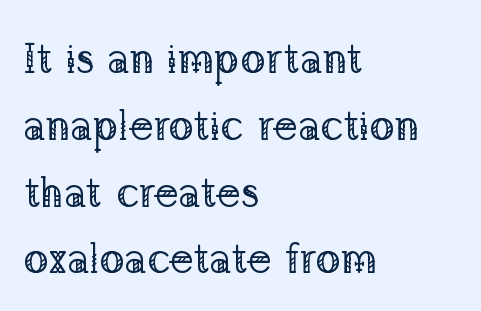
Q: Is the text bold? A: No.
Q: Is the text italic (slanted)? A: No, it is upright.
Q: Is the typeface a serif or a sans-serif typeface? A: Serif.
Q: Is the text underlined? A: No.
Q: How is the paragraph aligned? A: Left-aligned.
Q: Is the spacing between letters normal or unusually wide? A: Normal.
Q: Is the spacing between lines tight, normal or loose? A: Normal.
Q: Width (condensed, normal, or wide)? A: Normal.
Q: Stroke contrast? A: Low.
Q: x-height? A: Medium.
Q: Monospaced? A: No.
